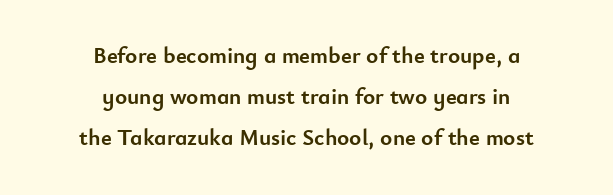
Look at the tracking — it's just the regular setting, nothing added. The paragraph has two soft edges and a firm central axis. Emphasis by weight is at full strength: bold. Nope, not italic — everything's standing straight.
